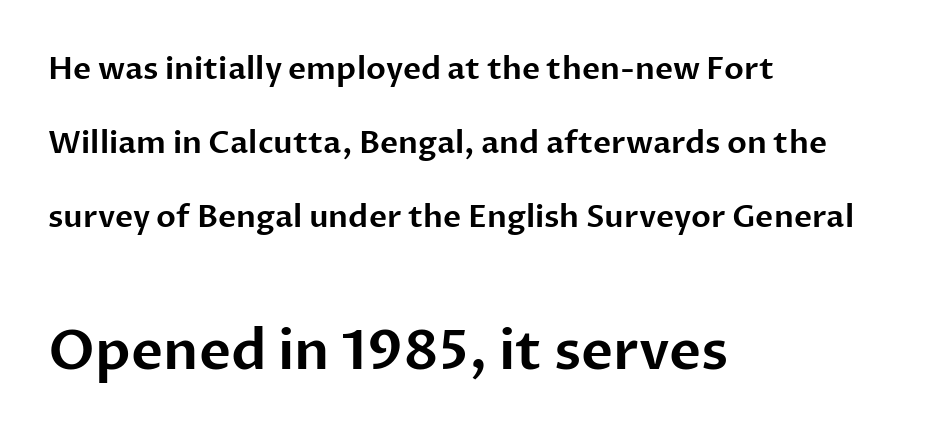
Unlike italic type, these characters show no tilt at all. The tracking reads as untouched default to a designer's eye. The lower block of text is set noticeably larger than the block above it. Do the characters align in a grid? No, the font is proportional.
